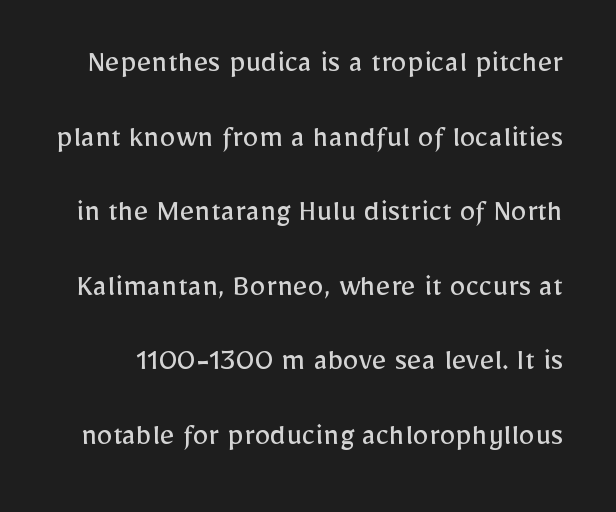
The zone under the glyphs is completely vacant. The face looks like a standard text weight, possibly lighter. The line texture is even and compact thanks to regular tracking. A typesetter would mark this as roman, not italic.
